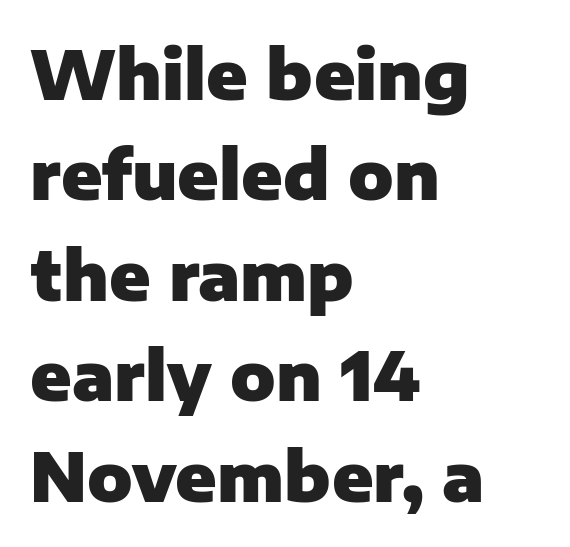
{"serif": "no", "italic": "no", "bold": "yes", "weight": "heavy", "width": "normal", "stroke_contrast": "low", "x_height": "medium", "monospaced": "no", "underline": "no", "align": "left", "line_spacing": "normal", "line_spacing_ratio": 1.5, "letter_spacing": "normal", "letter_spacing_em": 0.0, "glyph_px": 67}
